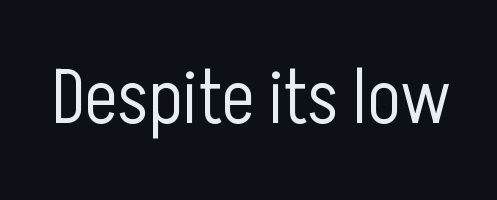
The image shows 77 px light, condensed sans-serif type, upright; set normal letter spacing, not underlined; low stroke contrast and a medium x-height.
